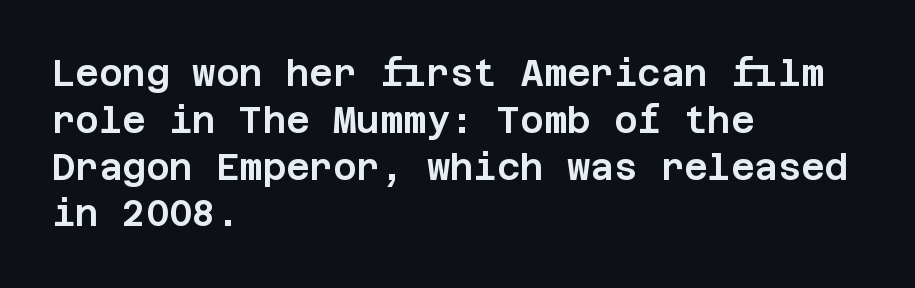
{"serif": "no", "italic": "no", "width": "normal", "stroke_contrast": "low", "x_height": "large", "underline": "no", "align": "left", "line_spacing": "normal", "line_spacing_ratio": 1.3, "letter_spacing": "normal", "letter_spacing_em": 0.0, "glyph_px": 36}
